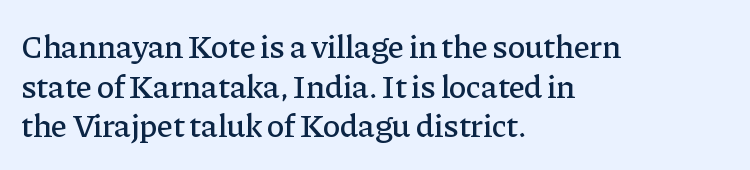
The image shows 33 px serif type, upright; set left-aligned, line spacing 1.2x, normal letter spacing, not underlined; low stroke contrast and a medium x-height.
